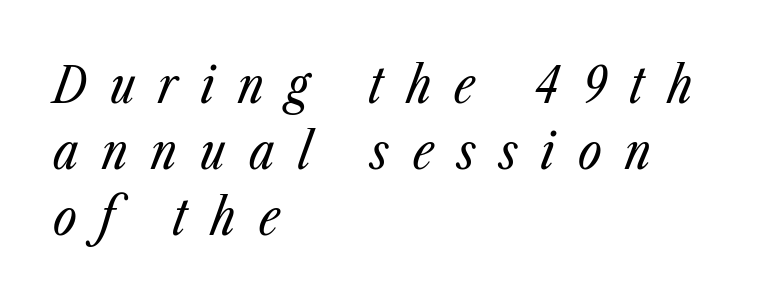
Descender tails drop into unmarked territory. Display-style spreading of the glyphs; the letterfit is very open. Is this a fixed-width face? No — the glyphs have proportional, varying widths. These lines sit exactly where default settings would place them. The letterforms sit at book weight or below.
